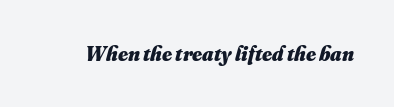
{"bold": "yes", "underline": "no", "letter_spacing": "normal", "letter_spacing_em": 0.0, "glyph_px": 21}
